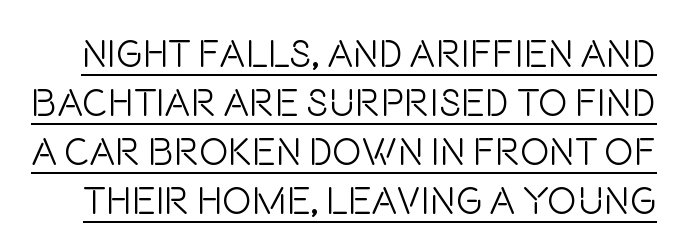
Heft: none added — not bold. Ascenders rise straight up at ninety degrees. The tracking reads as untouched default to a designer's eye. You can see a thin bar hugging the bottom of the glyphs. Is this a sans? Yes — the strokes have no serifs.
